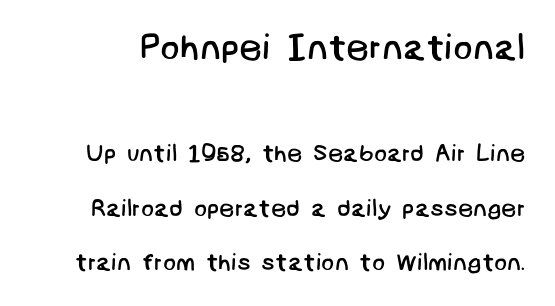
Q: Is the text bold? A: No.
Q: Is the typeface a serif or a sans-serif typeface? A: Sans-serif.
Q: Is the text underlined? A: No.
Q: Is the spacing between letters normal or unusually wide? A: Normal.
Q: Is the spacing between lines tight, normal or loose? A: Loose.
Q: Which block of text is set in a larger size, the first (top) or the second (bottom)? A: The first (top) one.
Q: Width (condensed, normal, or wide)? A: Normal.
Q: Stroke contrast? A: Low.
Q: x-height? A: Large.
